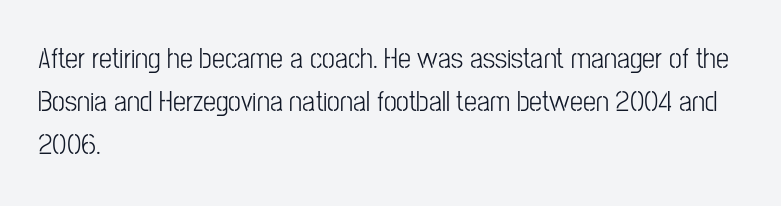
The image shows 29 px condensed sans-serif type, upright; set left-aligned, normal line spacing (1.48x), normal letter spacing, not underlined; low stroke contrast and a medium x-height.
